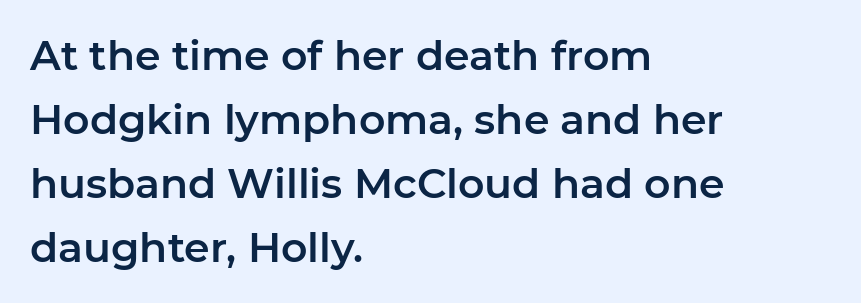
Q: Is the text italic (slanted)? A: No, it is upright.
Q: Is the typeface a serif or a sans-serif typeface? A: Sans-serif.
Q: Is the text underlined? A: No.
Q: How is the paragraph aligned? A: Left-aligned.
Q: Is the spacing between letters normal or unusually wide? A: Normal.
Q: Is the spacing between lines tight, normal or loose? A: Normal.
Q: Width (condensed, normal, or wide)? A: Normal.
Q: Stroke contrast? A: Low.
Q: x-height? A: Medium.
Q: Monospaced? A: No.
